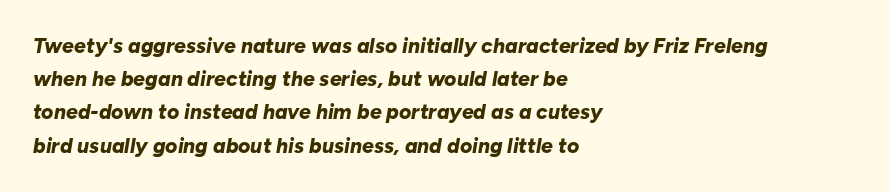
The image shows 21 px bold type, italic (leaning right); set left-aligned, normal line spacing (1.58x), normal letter spacing, not underlined.
